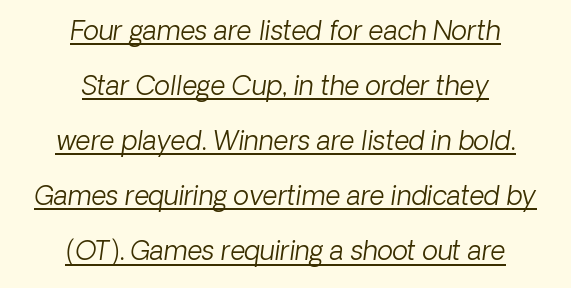
Q: Is the text bold? A: No.
Q: Is the text underlined? A: Yes.
Q: How is the paragraph aligned? A: Centered.
Q: Is the spacing between letters normal or unusually wide? A: Normal.
Q: Is the spacing between lines tight, normal or loose? A: Loose.
